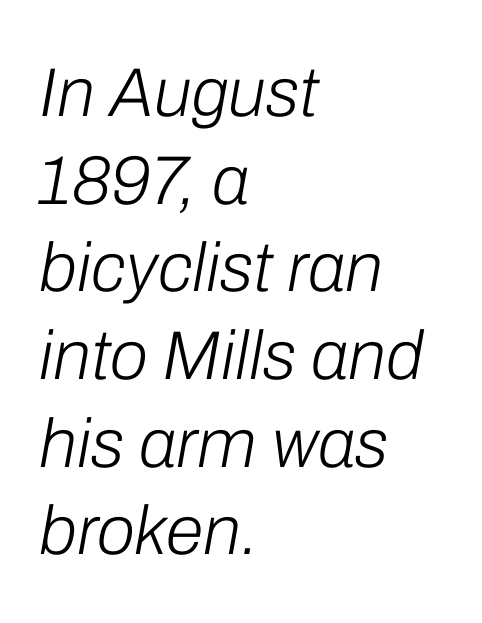
{"italic": "yes", "lean": "right", "slant_degrees": 10, "bold": "no", "weight": "light", "width": "normal", "stroke_contrast": "low", "x_height": "medium", "monospaced": "no", "underline": "no", "align": "left", "line_spacing": "normal", "line_spacing_ratio": 1.27, "letter_spacing": "normal", "letter_spacing_em": 0.0, "glyph_px": 69}
